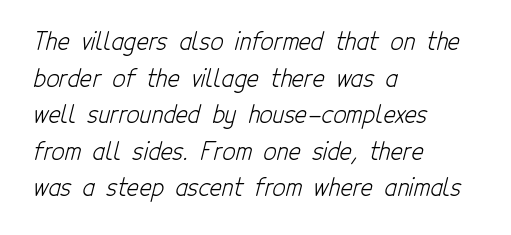
{"bold": "no", "underline": "no", "align": "left", "line_spacing": "normal", "line_spacing_ratio": 1.59, "letter_spacing": "normal", "letter_spacing_em": 0.0, "glyph_px": 23}
